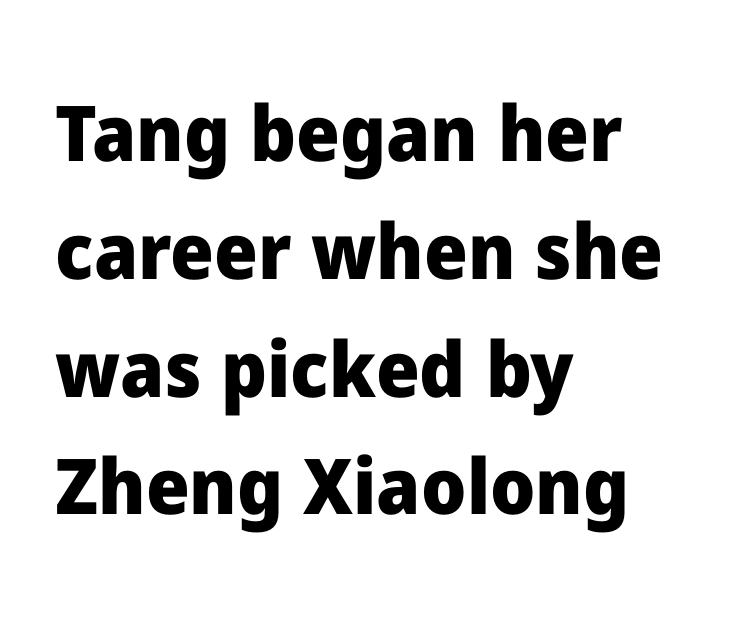
The image shows 77 px heavy sans-serif type, upright; set left-aligned, normal line spacing (1.53x), normal letter spacing, not underlined; low stroke contrast and a medium x-height.
